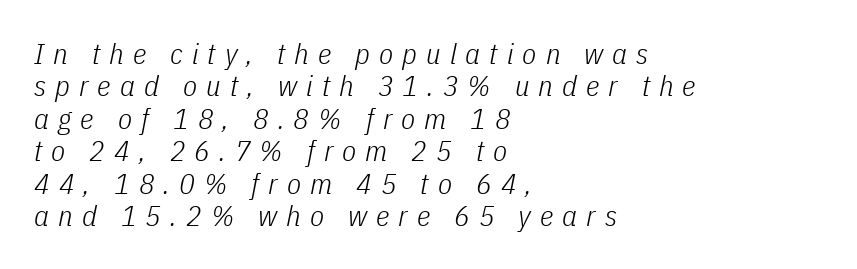
Q: Is the text bold? A: No.
Q: Is the text italic (slanted)? A: Yes, it leans right by about 11 degrees.
Q: Is the text underlined? A: No.
Q: How is the paragraph aligned? A: Left-aligned.
Q: Is the spacing between letters normal or unusually wide? A: Unusually wide.
Q: Is the spacing between lines tight, normal or loose? A: Tight.
Q: Width (condensed, normal, or wide)? A: Condensed.
Q: Stroke contrast? A: Low.
Q: x-height? A: Medium.
Q: Monospaced? A: No.
